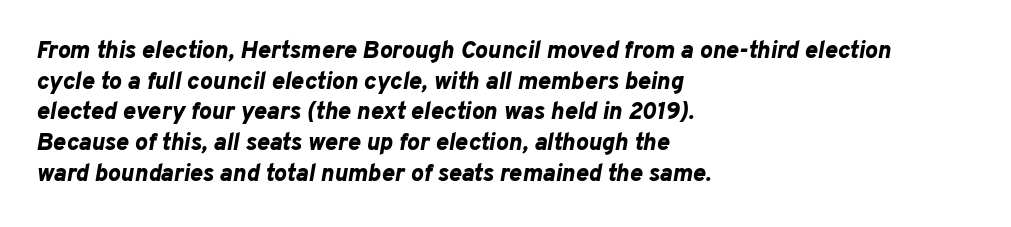
Baseline-to-baseline distance is the conventional proportion of letter height. A full-strength bold gives these letters their thick strokes. Line beginnings align vertically; line endings do not. Words float on clear page, feet unadorned.
